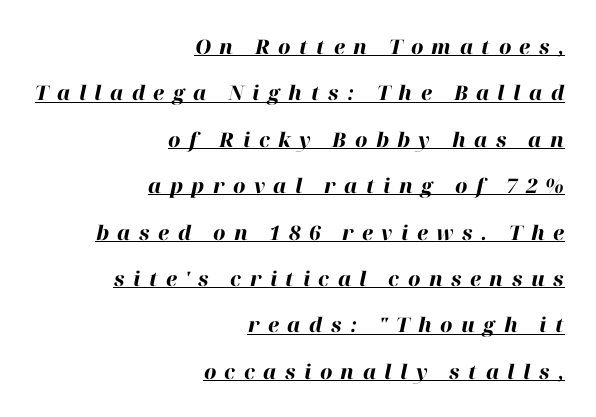
The image shows 20 px bold type, italic (leaning right); set right-aligned, loose line spacing (2.32x), unusually wide letter spacing (+0.42 em), underlined.
